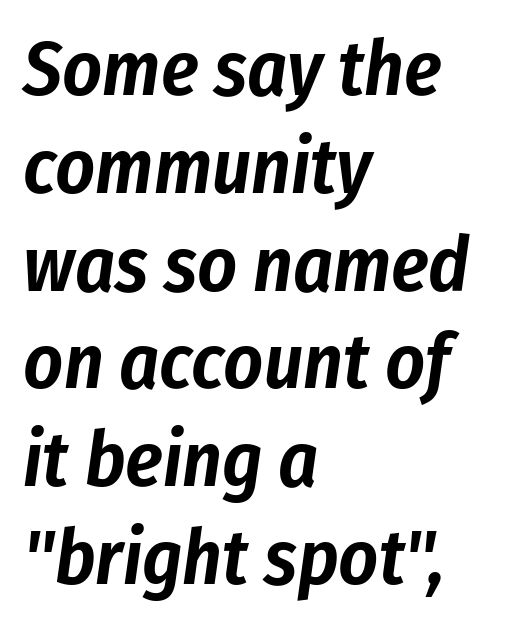
The image shows 77 px condensed type, italic (leaning right); set left-aligned, normal line spacing (1.27x), normal letter spacing, not underlined; low stroke contrast and a medium x-height.
